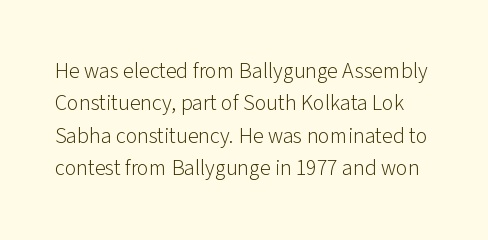
Q: Is the text bold? A: No.
Q: Is the text italic (slanted)? A: No, it is upright.
Q: Is the text underlined? A: No.
Q: Is the spacing between letters normal or unusually wide? A: Normal.
Q: Is the spacing between lines tight, normal or loose? A: Normal.
